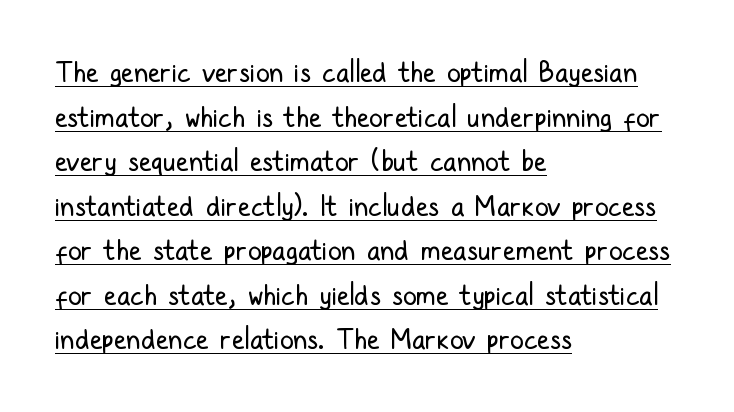
The typography opts for an upright posture over an oblique one. Casual observation: everything's shoved over to the left. Spacing verdict: proportional, widths tailored to each character. Does the type have serifs? No, each stem ends abruptly. What decoration does the sample have? An underline.
